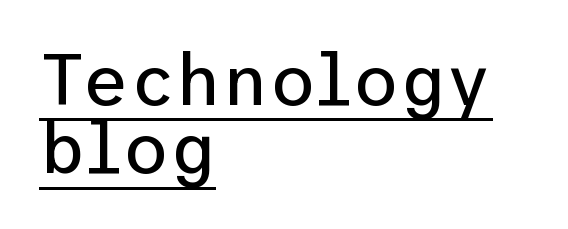
The image shows 72 px regular-weight sans-serif type, upright; set left-aligned, tight line spacing (0.95x), normal letter spacing, underlined; low stroke contrast and a medium x-height.
